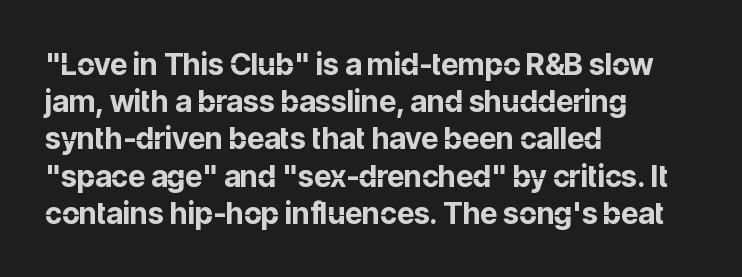
Q: Is the text bold? A: Yes.
Q: Is the text italic (slanted)? A: No, it is upright.
Q: Is the typeface a serif or a sans-serif typeface? A: Sans-serif.
Q: Is the text underlined? A: No.
Q: How is the paragraph aligned? A: Left-aligned.
Q: Is the spacing between letters normal or unusually wide? A: Normal.
Q: Width (condensed, normal, or wide)? A: Normal.
Q: Stroke contrast? A: Low.
Q: x-height? A: Medium.
Q: Monospaced? A: No.
